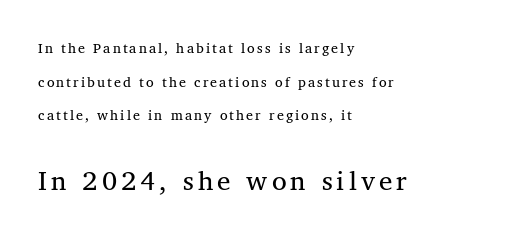
The image shows 27 px text type, upright; set left-aligned, loose line spacing (2.41x), not underlined; the second (bottom) block is 1.93x larger.
